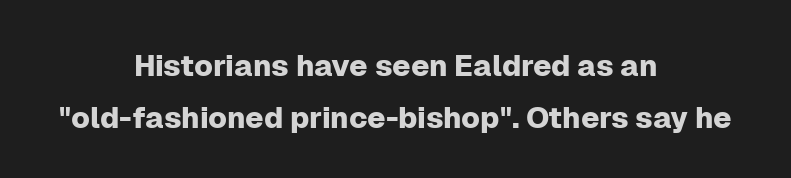
The image shows 30 px sans-serif type, upright; set centered, line spacing 1.72x, normal letter spacing, not underlined; low stroke contrast and a medium x-height.
